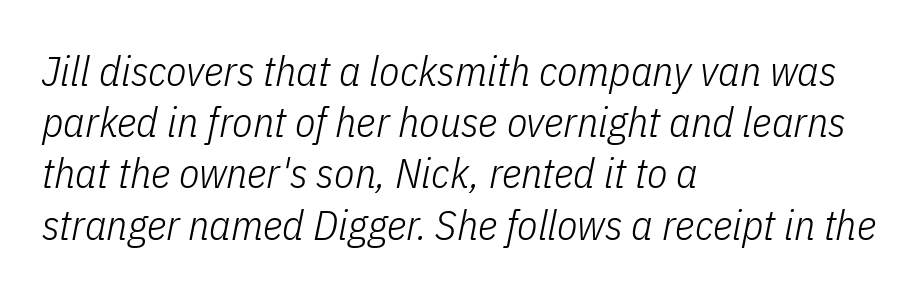
{"italic": "yes", "lean": "right", "slant_degrees": 11, "bold": "no", "weight": "light", "width": "condensed", "stroke_contrast": "low", "x_height": "medium", "monospaced": "no", "underline": "no", "align": "left", "line_spacing_ratio": 1.22, "letter_spacing": "normal", "letter_spacing_em": 0.0, "glyph_px": 42}
